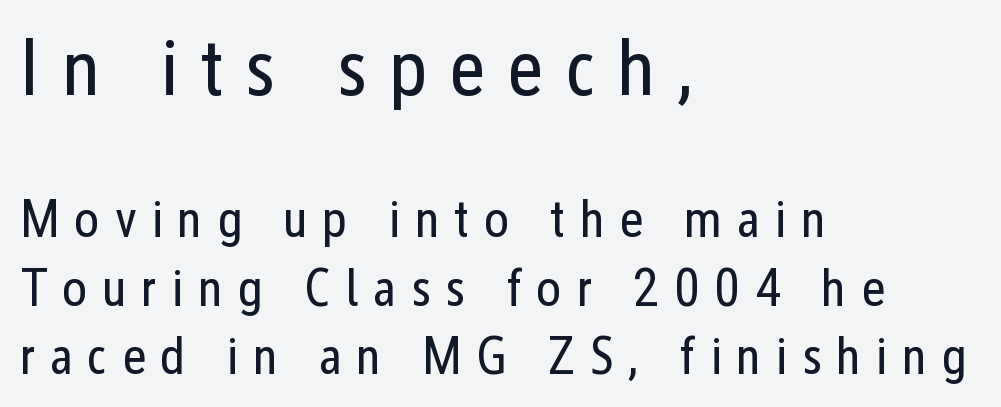
Q: Is the text bold? A: No.
Q: Is the text italic (slanted)? A: No, it is upright.
Q: Is the typeface a serif or a sans-serif typeface? A: Sans-serif.
Q: Is the text underlined? A: No.
Q: How is the paragraph aligned? A: Left-aligned.
Q: Is the spacing between letters normal or unusually wide? A: Unusually wide.
Q: Is the spacing between lines tight, normal or loose? A: Normal.
Q: Which block of text is set in a larger size, the first (top) or the second (bottom)? A: The first (top) one.
Q: Width (condensed, normal, or wide)? A: Condensed.
Q: Stroke contrast? A: Low.
Q: x-height? A: Medium.
Q: Monospaced? A: No.
